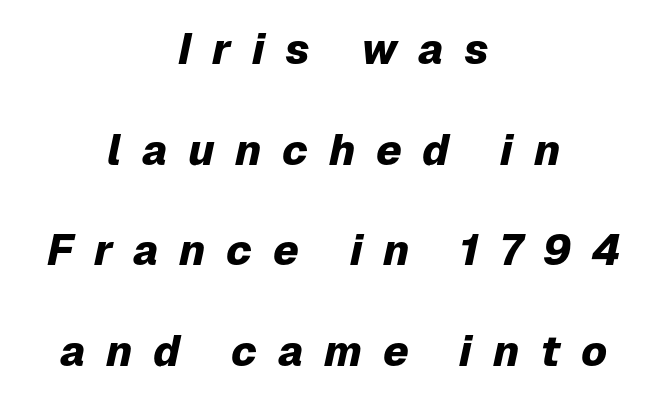
{"italic": "yes", "lean": "right", "slant_degrees": 12, "bold": "yes", "weight": "heavy", "width": "normal", "stroke_contrast": "low", "x_height": "medium", "monospaced": "no", "underline": "no", "align": "center", "line_spacing": "loose", "line_spacing_ratio": 2.34, "letter_spacing": "wide", "letter_spacing_em": 0.48, "glyph_px": 43}
